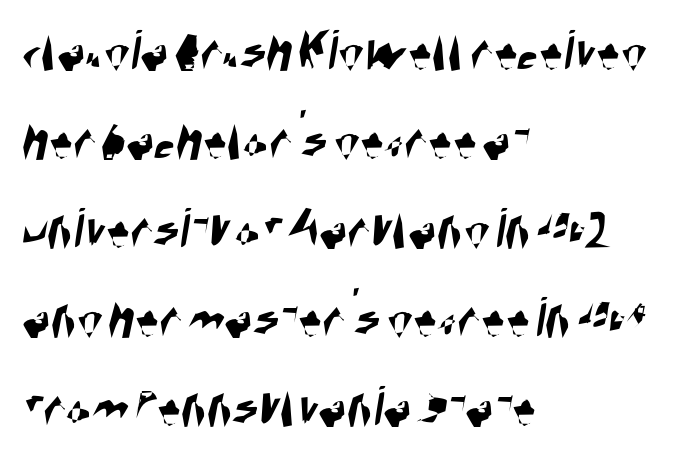
Q: Is the typeface a serif or a sans-serif typeface? A: Sans-serif.
Q: Is the text underlined? A: No.
Q: How is the paragraph aligned? A: Left-aligned.
Q: Is the spacing between letters normal or unusually wide? A: Normal.
Q: Is the spacing between lines tight, normal or loose? A: Normal.
Q: Width (condensed, normal, or wide)? A: Condensed.
Q: Stroke contrast? A: High.
Q: x-height? A: Large.
Q: Monospaced? A: No.
